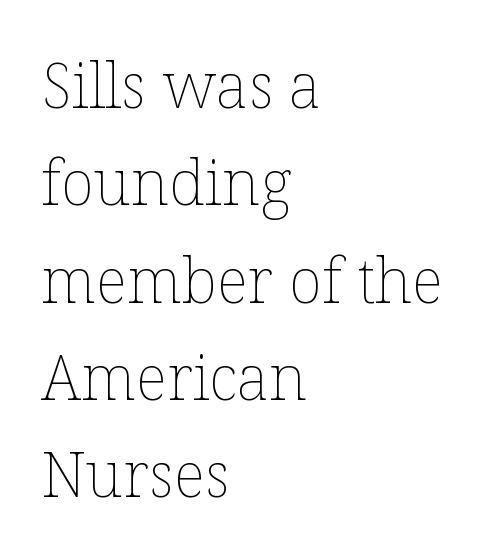
The axis of the letterforms is exactly vertical. All the whitespace from short lines collects on the right. The typeface has the unassuming heft of standard copy or less. Students, note that the glyphs here touch the page at normal intervals.
